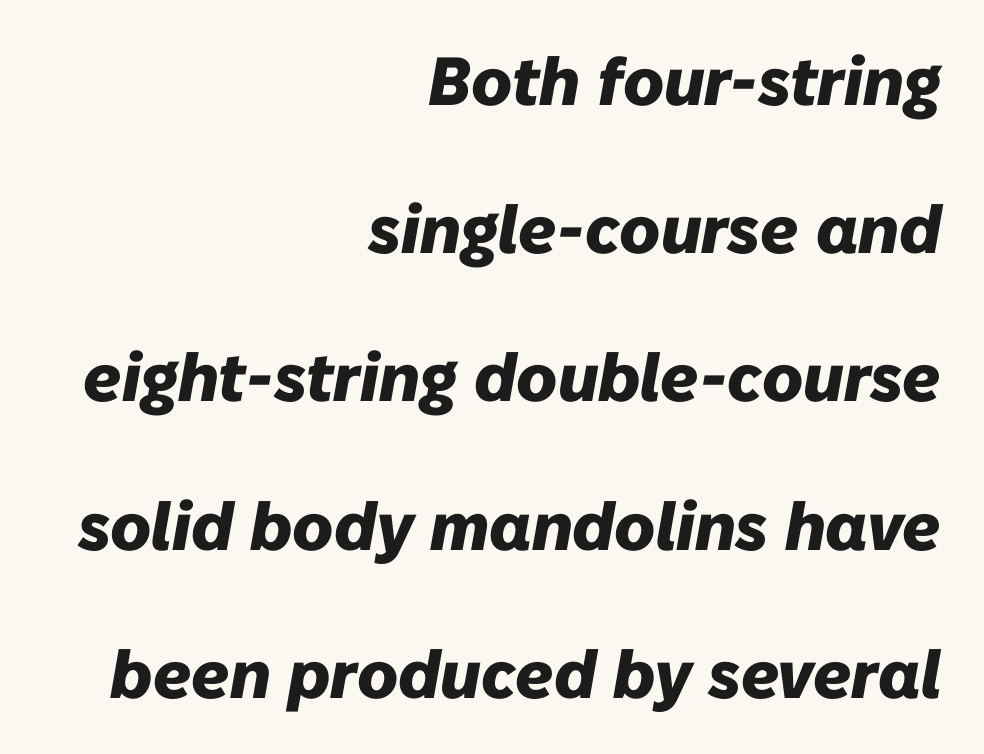
Q: Is the text bold? A: Yes.
Q: Is the text italic (slanted)? A: Yes, it leans right by about 10 degrees.
Q: Is the text underlined? A: No.
Q: How is the paragraph aligned? A: Right-aligned.
Q: Is the spacing between letters normal or unusually wide? A: Normal.
Q: Is the spacing between lines tight, normal or loose? A: Loose.
Q: Width (condensed, normal, or wide)? A: Normal.
Q: Stroke contrast? A: Low.
Q: x-height? A: Medium.
Q: Monospaced? A: No.
